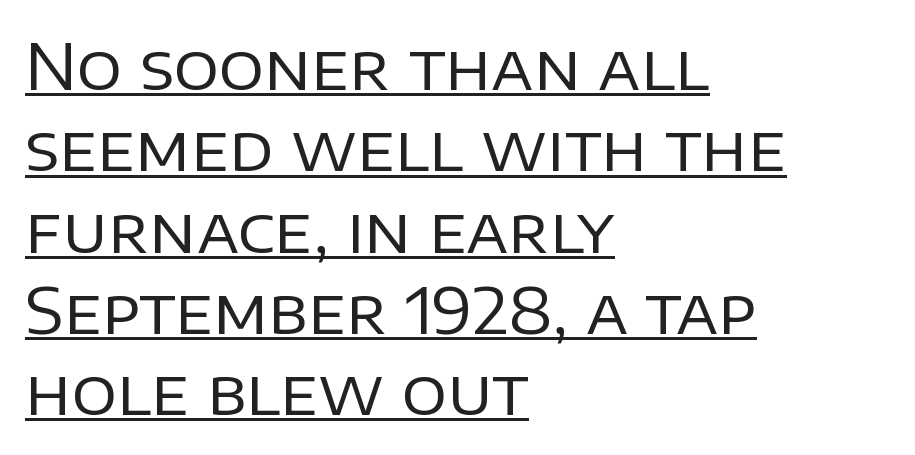
{"serif": "no", "italic": "no", "bold": "no", "weight": "regular", "width": "normal", "stroke_contrast": "low", "x_height": "large", "monospaced": "no", "underline": "yes", "align": "left", "line_spacing": "normal", "line_spacing_ratio": 1.29, "letter_spacing": "normal", "letter_spacing_em": 0.0, "glyph_px": 63}
